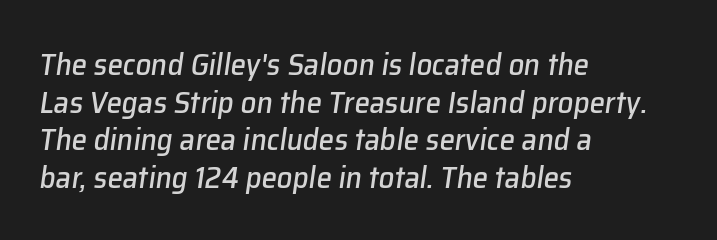
Default kerning and tracking; the words read as compact shapes. Nobody drew a line under any word here. Is the block centered? No — it sits flush against the left margin. The text carries the slant typical of an italic or oblique font.
